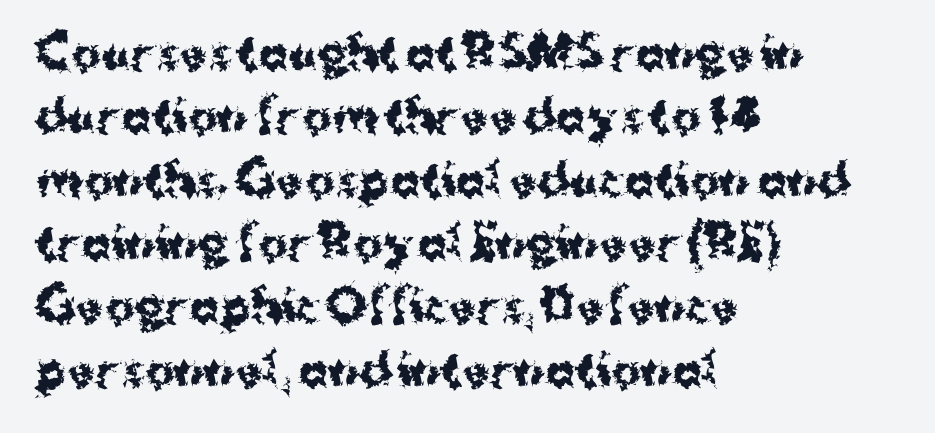
{"serif": "no", "italic": "no", "bold": "yes", "weight": "bold", "width": "normal", "stroke_contrast": "medium", "x_height": "medium", "monospaced": "no", "underline": "no", "align": "left", "line_spacing": "normal", "line_spacing_ratio": 1.44, "letter_spacing": "normal", "letter_spacing_em": 0.0, "glyph_px": 44}
